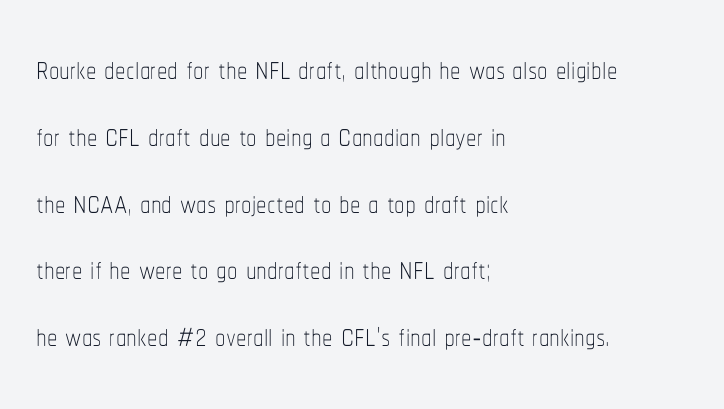
{"italic": "no", "bold": "no", "weight": "thin", "width": "condensed", "stroke_contrast": "low", "x_height": "medium", "monospaced": "no", "underline": "no", "align": "left", "line_spacing": "normal", "line_spacing_ratio": 1.59, "letter_spacing": "normal", "letter_spacing_em": 0.0, "glyph_px": 42}
